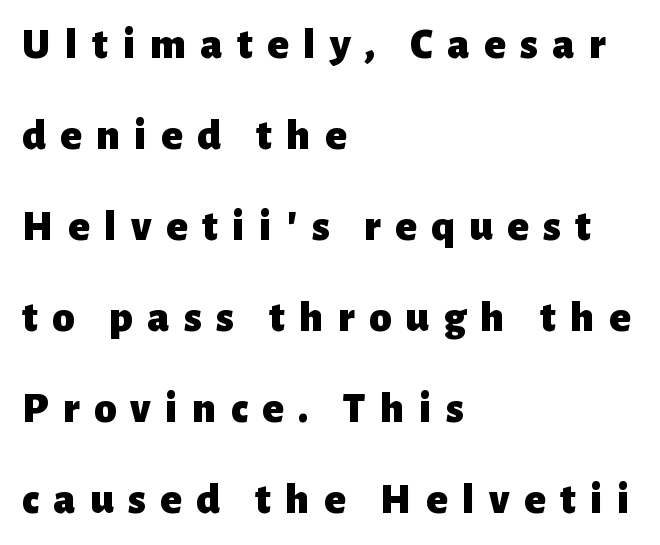
The image shows 44 px heavy sans-serif type, upright; set left-aligned, loose line spacing (2.07x), unusually wide letter spacing (+0.33 em), not underlined; low stroke contrast and a medium x-height.
